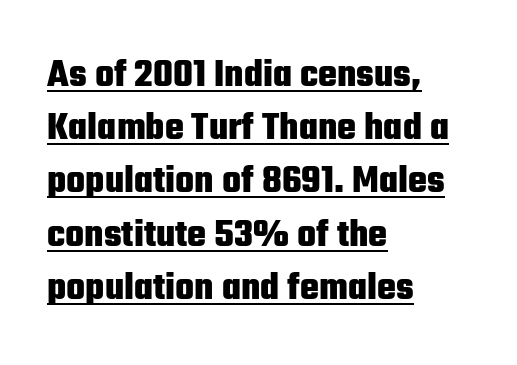
Reading down the block, your eye returns to a fixed left position each line. The characters look thick and weighty, a clear bold. Every character sits straight up, as roman type does. This sample uses a sans-serif face.
